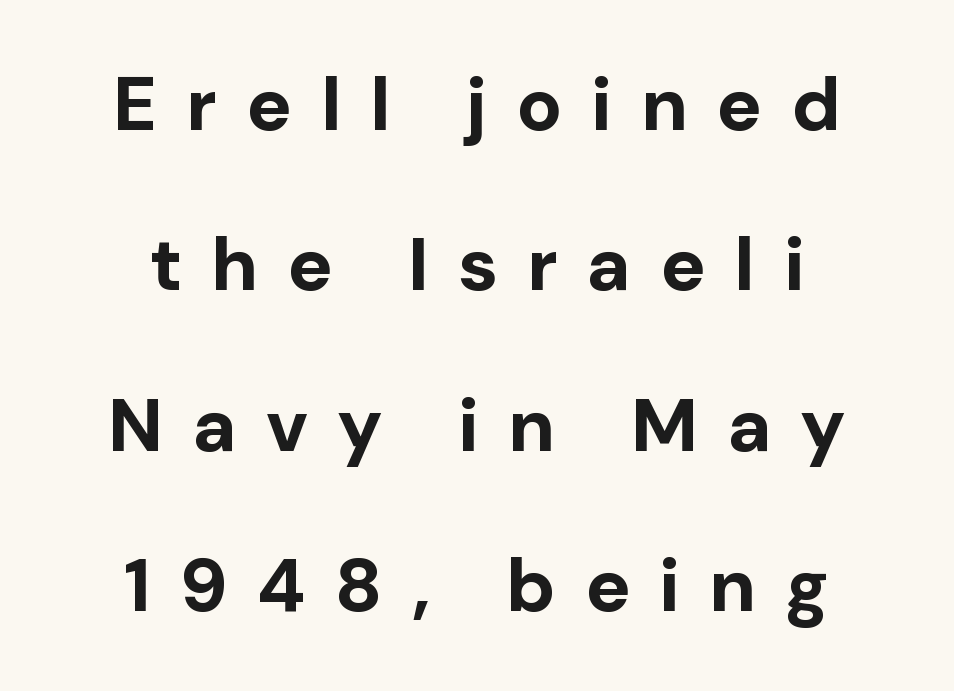
The space directly below the letters is spotless. Is the block centered? Yes — each line is placed symmetrically about the middle. Rendered with straight, roman letterforms. Is the type bold? Yes — the strokes are clearly thick and heavy. Examine the stroke ends and you'll find no serifs. Varying glyph widths throughout — classic text-font behaviour.
